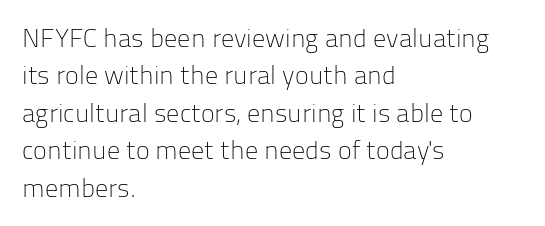
The image shows 26 px text type, upright; set left-aligned, normal line spacing (1.44x), normal letter spacing, not underlined.
